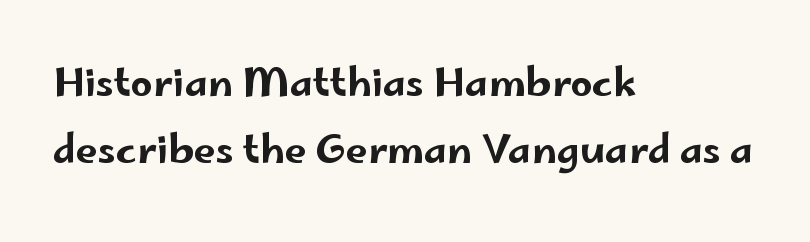
{"serif": "no", "italic": "no", "width": "wide", "stroke_contrast": "low", "x_height": "small", "monospaced": "no", "underline": "no", "align": "left", "line_spacing_ratio": 1.72, "letter_spacing": "normal", "letter_spacing_em": 0.0, "glyph_px": 39}
